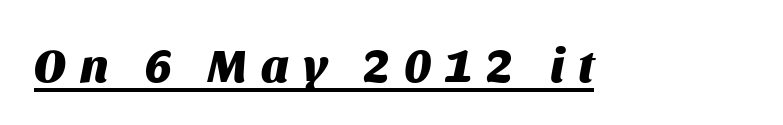
The image shows 47 px heavy type, italic (leaning right); set unusually wide letter spacing (+0.3 em), underlined; medium stroke contrast and a large x-height.
